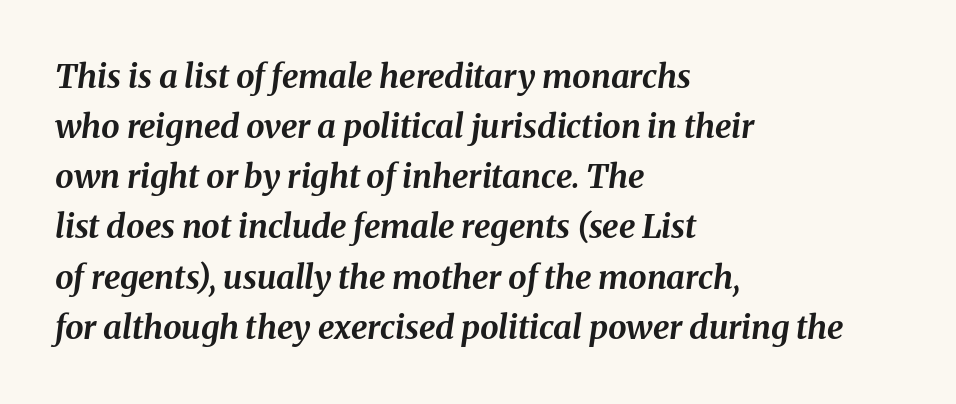
Clear beneath every line of the passage. Reading down the column, the eye jumps a familiar distance to each next line. These lines keep a tight, regular rhythm from letter to letter. Which margin do the lines hug? The left one — the right edge is uneven.
